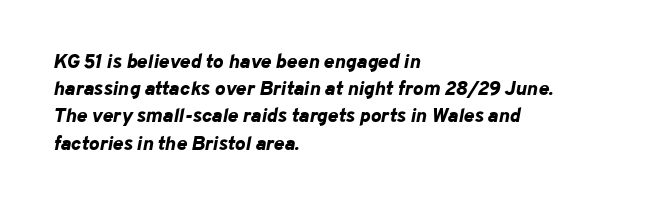
Q: Is the text bold? A: Yes.
Q: Is the text italic (slanted)? A: Yes, it leans right by about 10 degrees.
Q: Is the text underlined? A: No.
Q: How is the paragraph aligned? A: Left-aligned.
Q: Is the spacing between letters normal or unusually wide? A: Normal.
Q: Is the spacing between lines tight, normal or loose? A: Normal.
